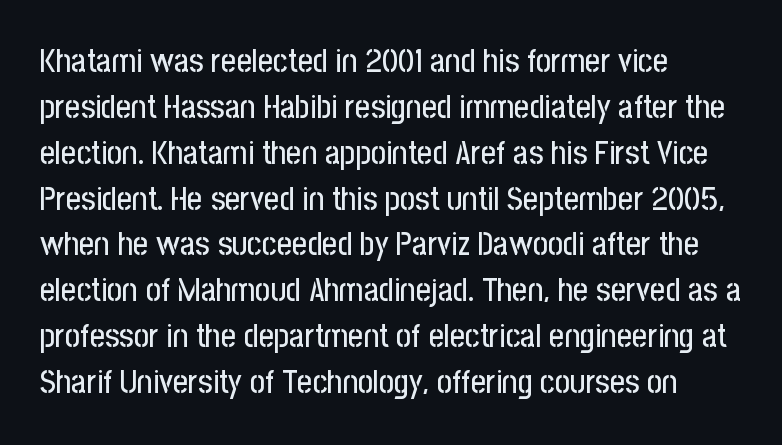
Q: Is the text italic (slanted)? A: No, it is upright.
Q: Is the typeface a serif or a sans-serif typeface? A: Sans-serif.
Q: Is the text underlined? A: No.
Q: How is the paragraph aligned? A: Left-aligned.
Q: Is the spacing between letters normal or unusually wide? A: Normal.
Q: Is the spacing between lines tight, normal or loose? A: Normal.
Q: Width (condensed, normal, or wide)? A: Condensed.
Q: Stroke contrast? A: Low.
Q: x-height? A: Medium.
Q: Monospaced? A: No.
